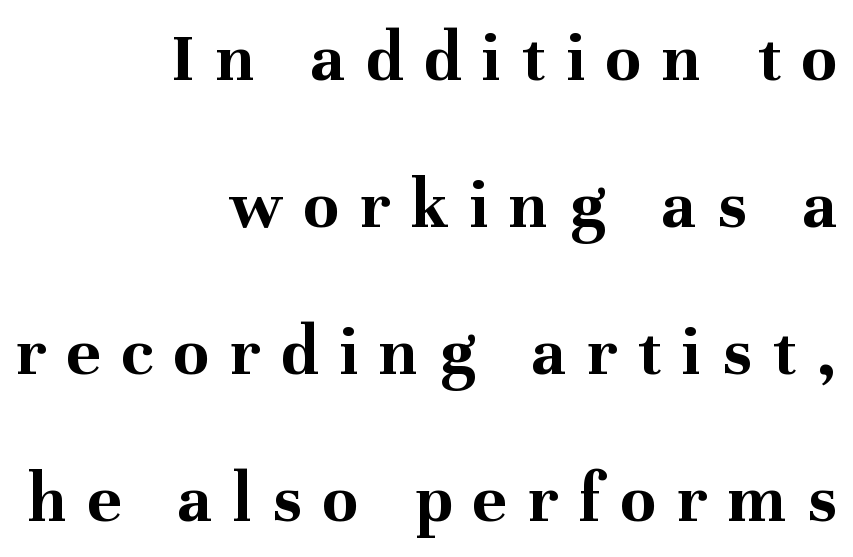
{"serif": "yes", "italic": "no", "bold": "yes", "weight": "bold", "width": "normal", "stroke_contrast": "medium", "x_height": "medium", "monospaced": "no", "underline": "no", "align": "right", "line_spacing": "loose", "line_spacing_ratio": 2.04, "letter_spacing": "wide", "letter_spacing_em": 0.29, "glyph_px": 72}
